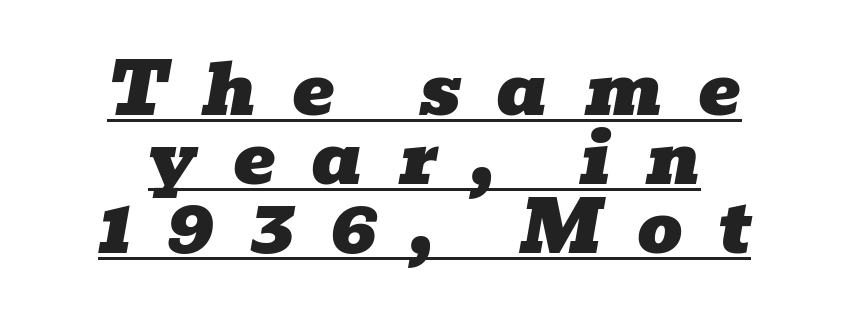
The image shows 71 px wide serif type, italic (leaning right); set centered, tight line spacing (0.97x), unusually wide letter spacing (+0.5 em), underlined; low stroke contrast and a medium x-height.
